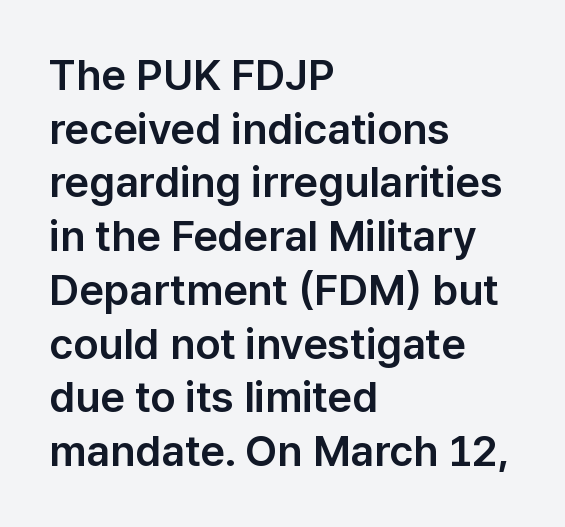
Q: Is the text italic (slanted)? A: No, it is upright.
Q: Is the typeface a serif or a sans-serif typeface? A: Sans-serif.
Q: Is the text underlined? A: No.
Q: How is the paragraph aligned? A: Left-aligned.
Q: Is the spacing between letters normal or unusually wide? A: Normal.
Q: Is the spacing between lines tight, normal or loose? A: Normal.
Q: Width (condensed, normal, or wide)? A: Normal.
Q: Stroke contrast? A: Low.
Q: x-height? A: Medium.
Q: Monospaced? A: No.
